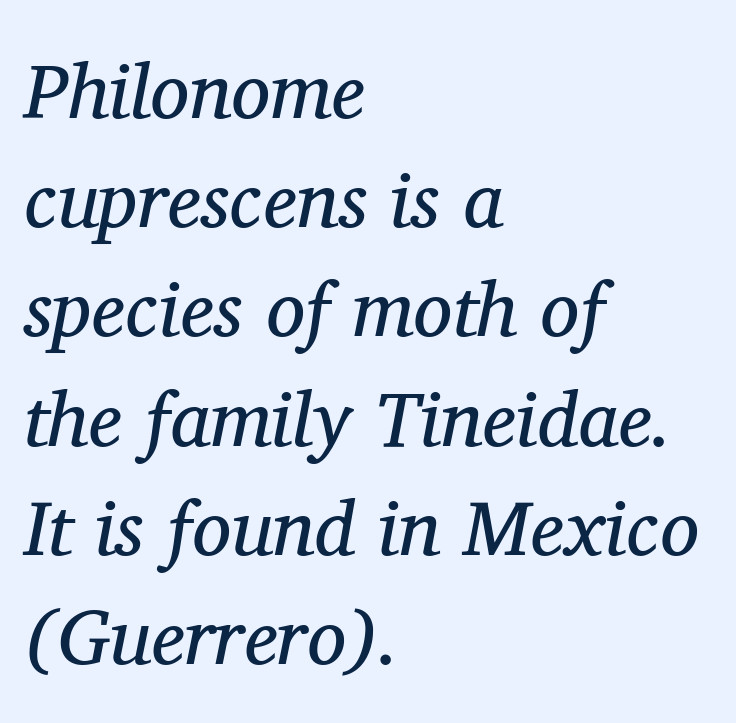
The typesetter chose a ragged-right arrangement here. Tracking here is standard; glyphs follow each other at the usual distance. Typographically, this falls in the serif category. Think standard paragraph weight, or any step lighter than that.
